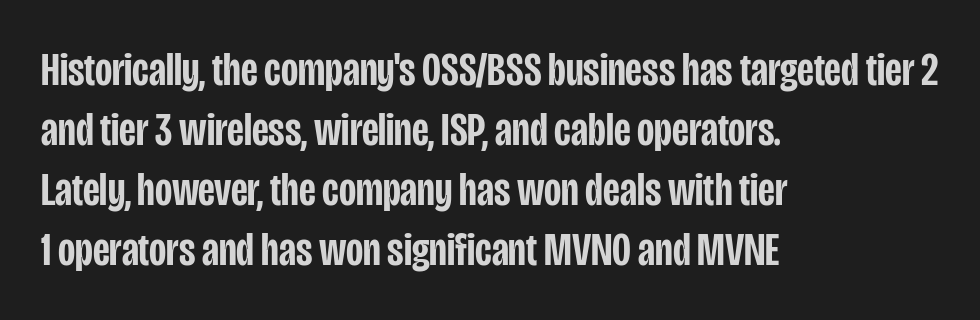
Do the characters align in a grid? No, the font is proportional. Line beginnings align vertically; line endings do not. The passage shown has conventional tracking throughout. What kind of face is this? One without serifs — a sans. Weight: semibold (demi).
